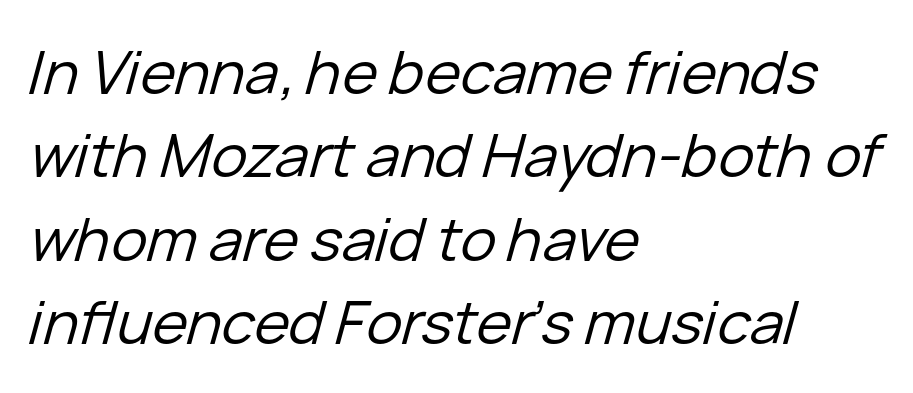
Q: Is the text bold? A: No.
Q: Is the text italic (slanted)? A: Yes, it leans right by about 15 degrees.
Q: Is the text underlined? A: No.
Q: How is the paragraph aligned? A: Left-aligned.
Q: Is the spacing between letters normal or unusually wide? A: Normal.
Q: Is the spacing between lines tight, normal or loose? A: Normal.
Q: Width (condensed, normal, or wide)? A: Normal.
Q: Stroke contrast? A: Low.
Q: x-height? A: Medium.
Q: Monospaced? A: No.
